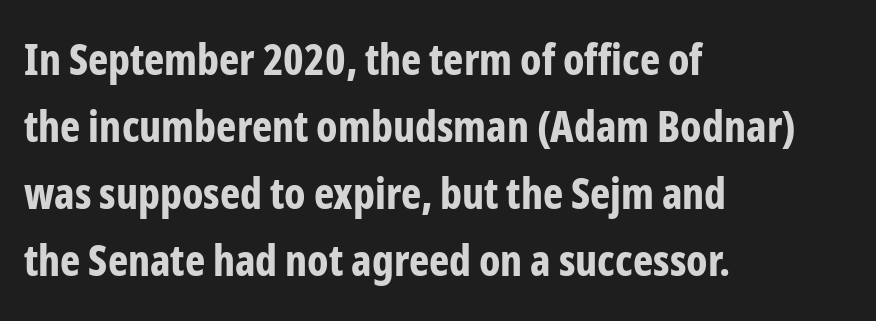
Q: Is the text bold? A: Yes.
Q: Is the text italic (slanted)? A: No, it is upright.
Q: Is the typeface a serif or a sans-serif typeface? A: Sans-serif.
Q: Is the text underlined? A: No.
Q: How is the paragraph aligned? A: Left-aligned.
Q: Is the spacing between letters normal or unusually wide? A: Normal.
Q: Is the spacing between lines tight, normal or loose? A: Normal.
Q: Width (condensed, normal, or wide)? A: Condensed.
Q: Stroke contrast? A: Low.
Q: x-height? A: Medium.
Q: Monospaced? A: No.
